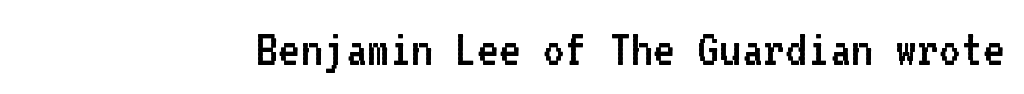
These lines keep a tight, regular rhythm from letter to letter. Just letters on the line, the space beneath them empty. Quick note: not italic, upright. Monospaced: the letters line up in strict vertical columns.
